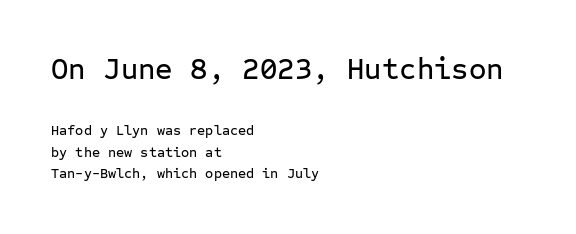
Rule under the text: the space is simply empty. This block has exactly the height ordinary leading produces. The face used here appears at its bigger size in the upper chunk. When letters stand straight like this, we call the style roman or upright.
